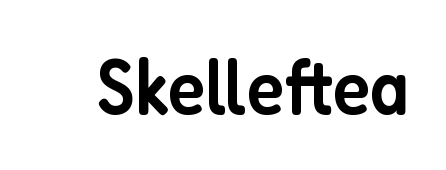
A bare baseline throughout the passage. Posture: upright roman. Letter spacing: default. Note: no serifs on the glyphs.
